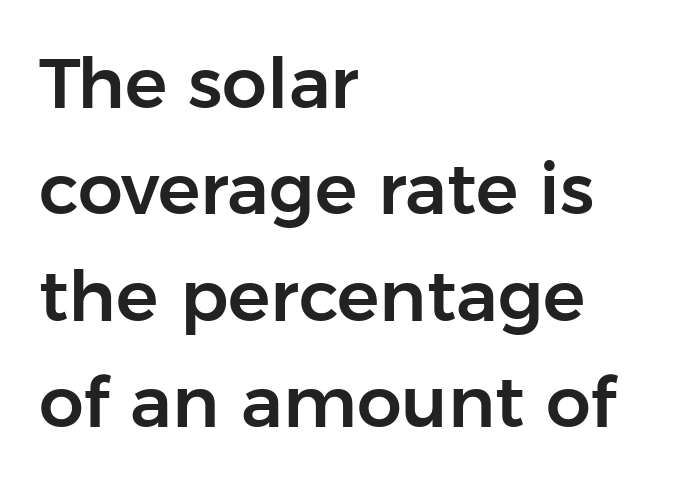
The image shows 71 px sans-serif type, upright; set left-aligned, normal line spacing (1.5x), normal letter spacing, not underlined; low stroke contrast and a medium x-height.
